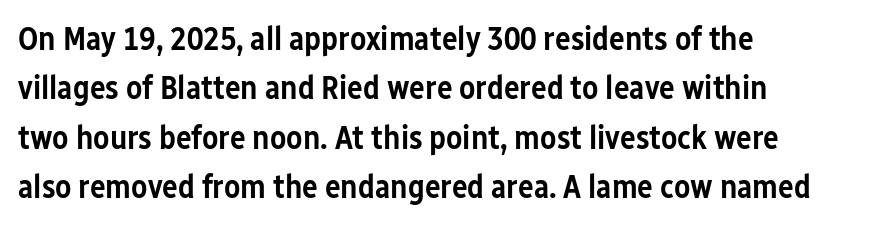
The image shows 33 px semibold, condensed sans-serif type, upright; set left-aligned, normal line spacing (1.5x), normal letter spacing, not underlined; low stroke contrast and a medium x-height.
